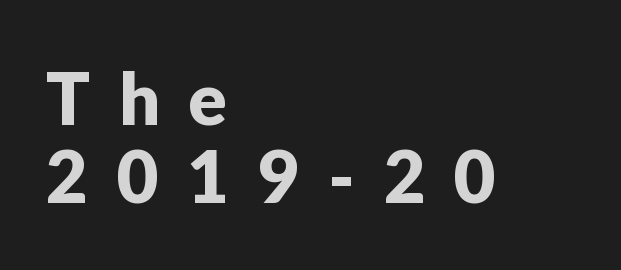
Q: Is the text italic (slanted)? A: No, it is upright.
Q: Is the typeface a serif or a sans-serif typeface? A: Sans-serif.
Q: Is the text underlined? A: No.
Q: How is the paragraph aligned? A: Left-aligned.
Q: Is the spacing between letters normal or unusually wide? A: Unusually wide.
Q: Is the spacing between lines tight, normal or loose? A: Tight.
Q: Width (condensed, normal, or wide)? A: Normal.
Q: Stroke contrast? A: Low.
Q: x-height? A: Medium.
Q: Monospaced? A: No.
